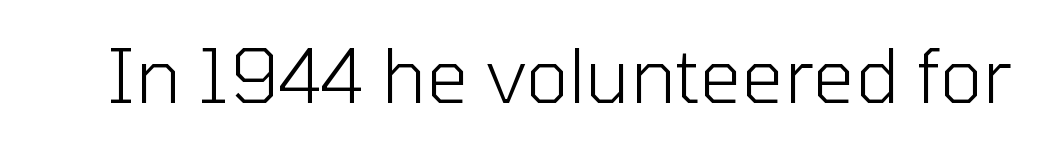
The image shows 74 px light sans-serif type, upright; set normal letter spacing, not underlined; low stroke contrast and a medium x-height.
